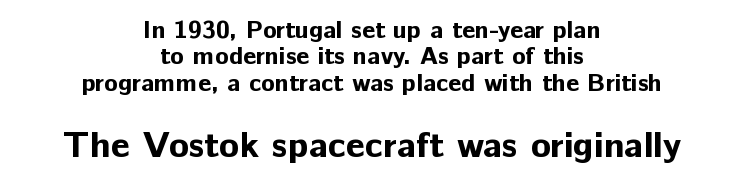
The image shows 37 px bold sans-serif type, upright; set centered, tight line spacing (1.06x), normal letter spacing, not underlined; the second (bottom) block is 1.48x larger; low stroke contrast and a medium x-height.
